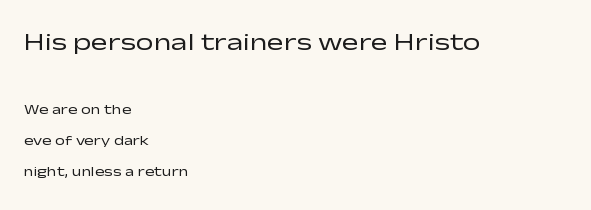
The image shows 25 px text type, upright; set left-aligned, loose line spacing (2.21x), normal letter spacing, not underlined; the first (top) block is 1.79x larger.
